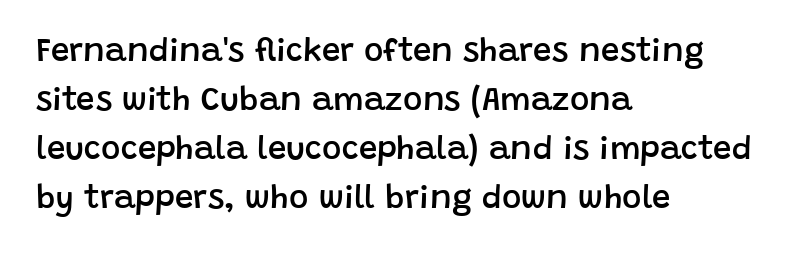
Q: Is the text bold? A: Semi-bold.
Q: Is the text italic (slanted)? A: No, it is upright.
Q: Is the typeface a serif or a sans-serif typeface? A: Sans-serif.
Q: Is the text underlined? A: No.
Q: How is the paragraph aligned? A: Left-aligned.
Q: Is the spacing between letters normal or unusually wide? A: Normal.
Q: Is the spacing between lines tight, normal or loose? A: Normal.
Q: Width (condensed, normal, or wide)? A: Normal.
Q: Stroke contrast? A: Low.
Q: x-height? A: Large.
Q: Monospaced? A: No.
